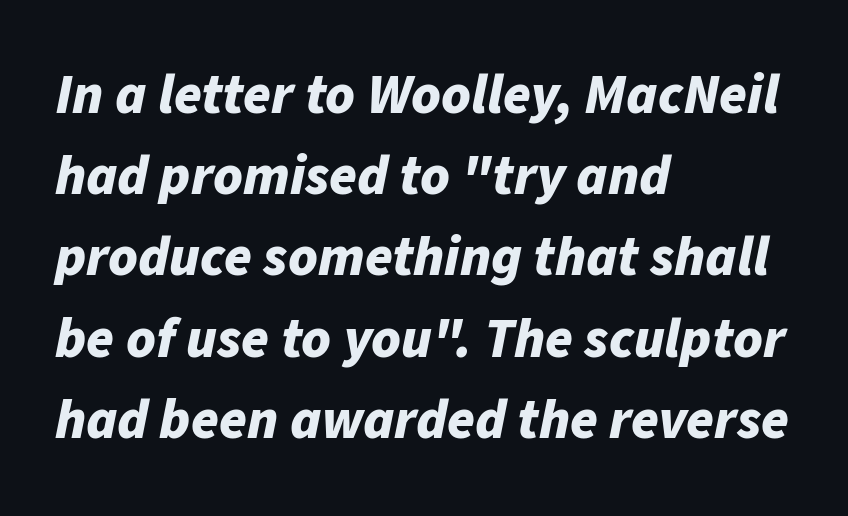
Notice how the stems are inclined rather than vertical — that's the hallmark of italics. Honestly, the row spacing looks completely unremarkable. Its strokes are broad and dark, the hallmark of bold type. Nobody touched the tracking dial on this one. Short and long lines alike share a common starting point at left. Just letters on the line, the space beneath them empty.
